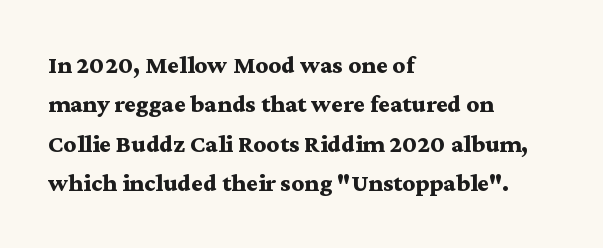
Q: Is the text bold? A: Yes.
Q: Is the text italic (slanted)? A: No, it is upright.
Q: Is the text underlined? A: No.
Q: How is the paragraph aligned? A: Left-aligned.
Q: Is the spacing between letters normal or unusually wide? A: Normal.
Q: Is the spacing between lines tight, normal or loose? A: Normal.
